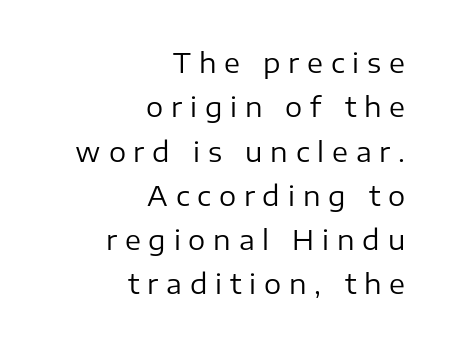
{"italic": "no", "bold": "no", "underline": "no", "align": "right", "line_spacing": "normal", "line_spacing_ratio": 1.64, "letter_spacing": "wide", "letter_spacing_em": 0.29, "glyph_px": 27}
